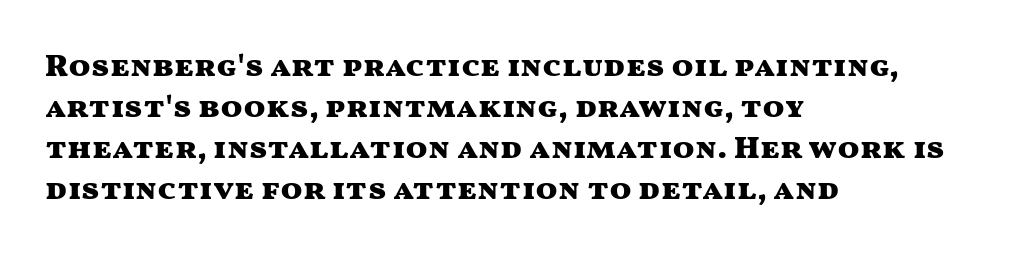
There is no visible air inserted between adjacent glyphs. These lines are rendered in a variable-pitch font. The axis of the letterforms is exactly vertical. Each row of text sits above clean, open space.
